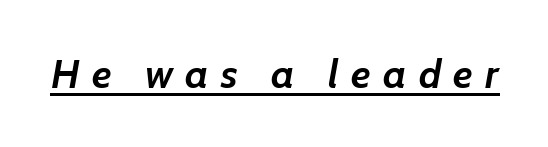
Think of a printed novel: that variable character pitch is what you see here. Posture: slanted. The typesetting leans heavy: a genuine bold. The face used here is rendered with a markedly widened letterfit. Glance below the letters and you will spot a drawn line.
